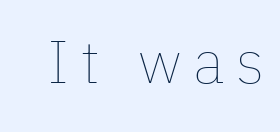
Is this a fixed-width face? No — the glyphs have proportional, varying widths. Stem width sits at or under what a default text font uses. When letters stand straight like this, we call the style roman or upright. Observe the wide spacing: letters keep a clear distance from each other. Bare-footed words on every line.
